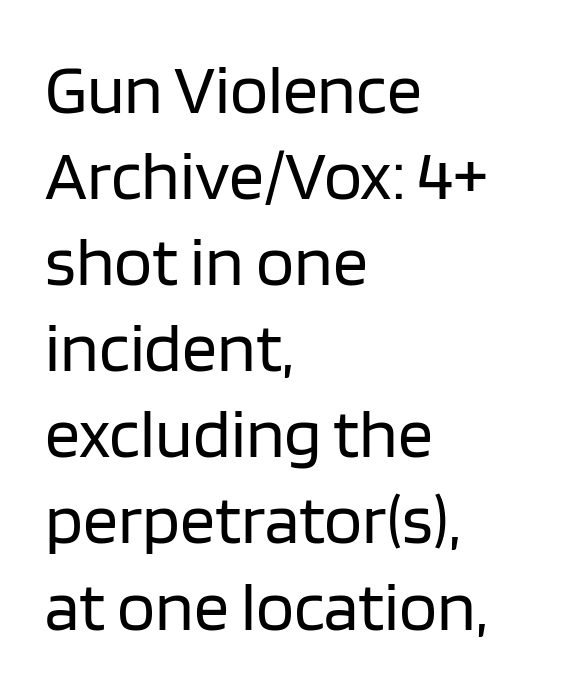
Q: Is the text bold? A: No.
Q: Is the text italic (slanted)? A: No, it is upright.
Q: Is the typeface a serif or a sans-serif typeface? A: Sans-serif.
Q: Is the text underlined? A: No.
Q: How is the paragraph aligned? A: Left-aligned.
Q: Is the spacing between letters normal or unusually wide? A: Normal.
Q: Width (condensed, normal, or wide)? A: Normal.
Q: Stroke contrast? A: Low.
Q: x-height? A: Large.
Q: Monospaced? A: No.
